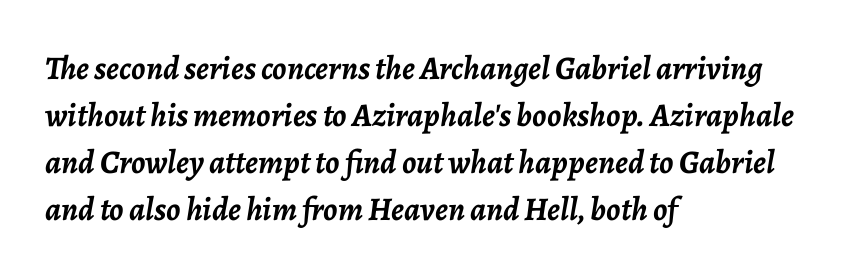
The image shows 33 px semibold type, italic (leaning right); set left-aligned, normal line spacing (1.42x), normal letter spacing, not underlined; low stroke contrast and a medium x-height.
